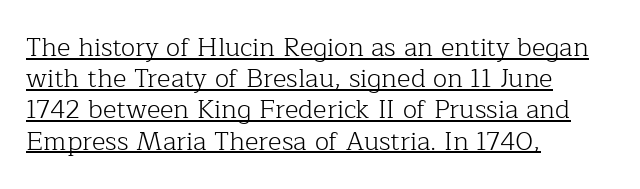
The paragraph shown leans on its left margin. Nobody touched the tracking dial on this one. The lettering stays uniformly vertical, giving the passage a roman look. The strokes are not fattened; the text isn't bold. Students, observe the line beneath the letters — that is underlining.
